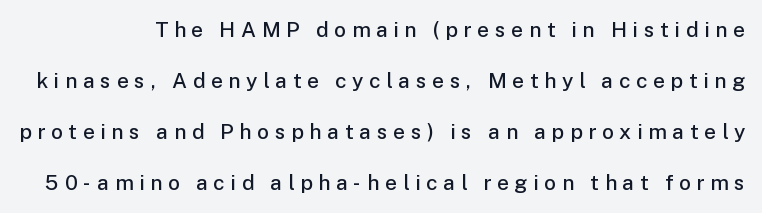
Emphasis by weight is partial: semibold. Is there any slant? The stems are plumb. A bare baseline throughout the passage. Regarding leading, the lines here are spaced well apart. This sample uses expanded letter spacing, leaving extra air between glyphs.
